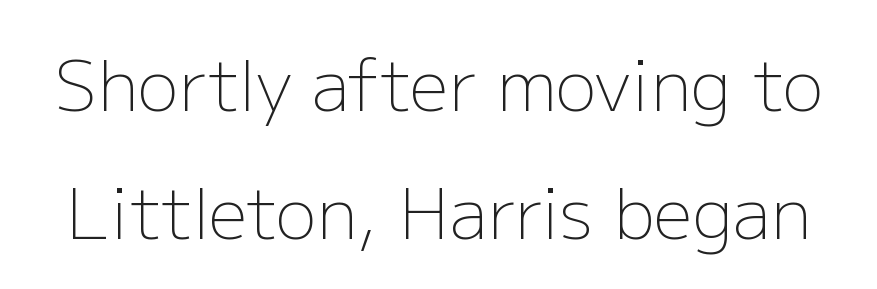
The typeface has the unassuming heft of standard copy or less. The type is set solid horizontally, with unmodified tracking. When letters stand straight like this, we call the style roman or upright. To sum up the face: it is a sans, with no serifs.
